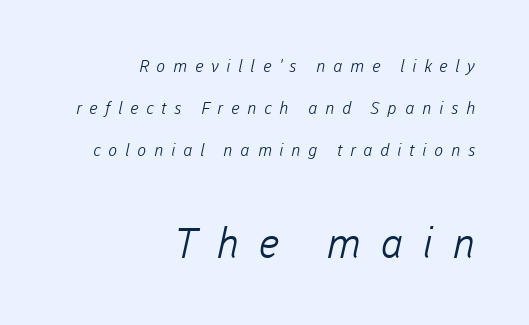
The image shows 42 px light sans-serif type; set right-aligned, loose line spacing (2.46x), unusually wide letter spacing (+0.45 em), not underlined; the second (bottom) block is 2.47x larger; low stroke contrast and a medium x-height.
